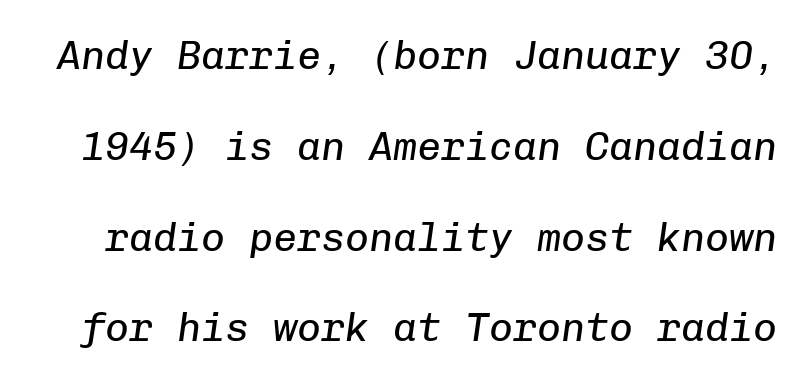
{"italic": "yes", "lean": "right", "slant_degrees": 8, "bold": "no", "weight": "regular", "width": "normal", "stroke_contrast": "low", "x_height": "medium", "monospaced": "yes", "underline": "no", "line_spacing": "loose", "line_spacing_ratio": 2.27, "letter_spacing": "normal", "letter_spacing_em": 0.0, "glyph_px": 40}
